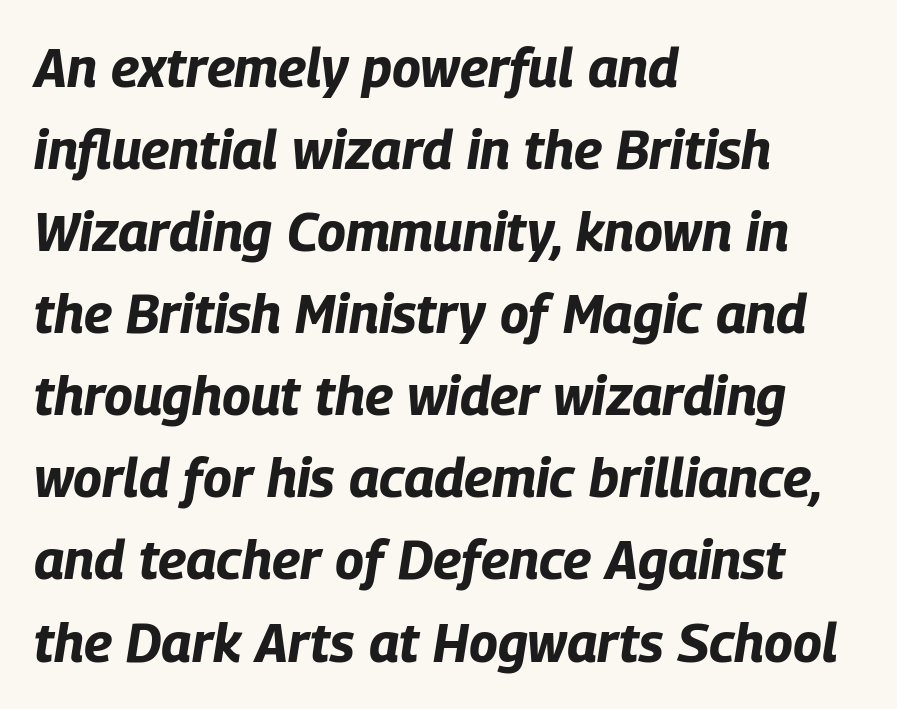
This is oblique type, the kind used for emphasis or titles. Proportional: the letters do not fall into vertical columns. The gap between lines stays unmarked. The face used here is rendered with its standard letterfit. Each line starts at the same left margin while the right side varies. Typographic density is high because the face is bold.
